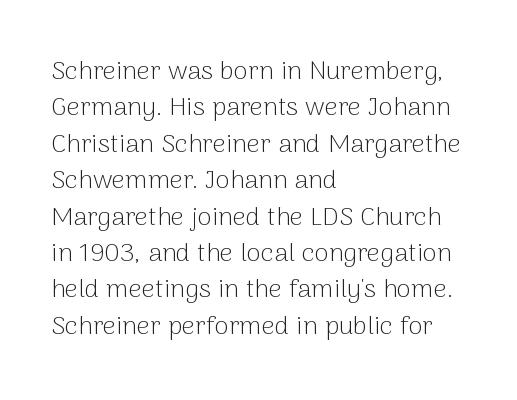
The image shows 26 px text type, upright; set left-aligned, normal line spacing (1.4x), normal letter spacing, not underlined.
